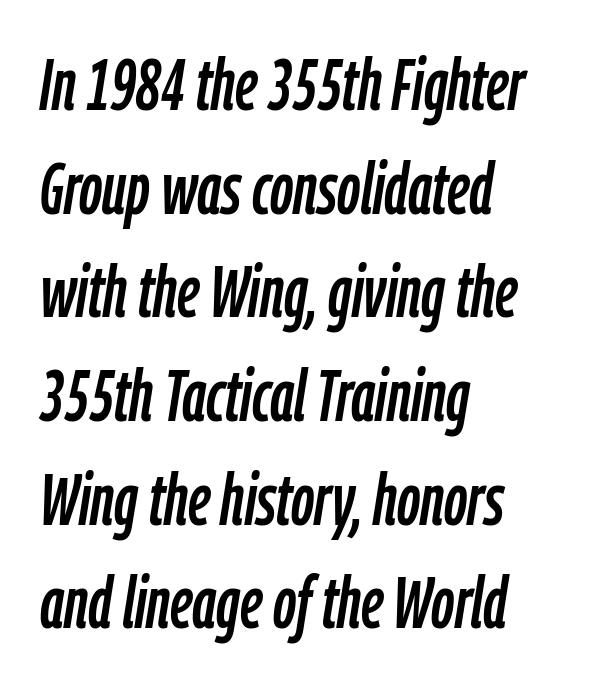
The letters sit at their default tracking, neither squeezed nor spread. Think of a printed novel: that variable character pitch is what you see here. Quick note: italic. Bare-footed words on every line. What's the leading like? Ordinary, nothing unusual.
